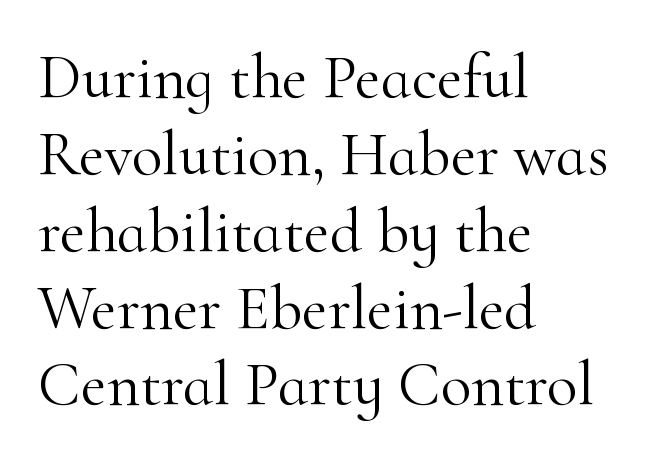
{"serif": "yes", "italic": "no", "bold": "no", "weight": "light", "width": "normal", "stroke_contrast": "high", "x_height": "small", "monospaced": "no", "underline": "no", "align": "left", "line_spacing_ratio": 1.22, "letter_spacing": "normal", "letter_spacing_em": 0.0, "glyph_px": 63}
